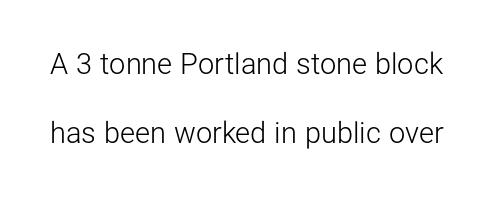
Bare-footed words on every line. Observe the absence of serifs on each vertical stroke in this sample. The designer dialed line spacing up above the default. Stems here are at most as thick as an everyday book face. The typography opts for an upright posture over an oblique one. Here the designer chose a conventional face with non-uniform glyph widths.
